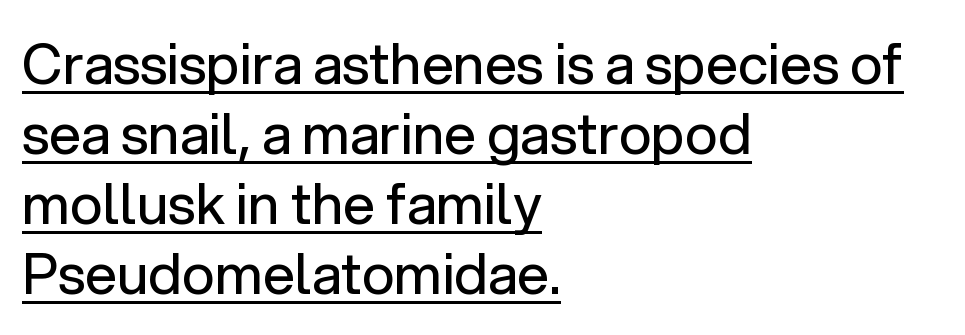
The characters display no serif detailing; their extremities are plain. The lettering is marked with a stroke running underneath it. One-word summary of the alignment: left. Regular leading. How are the letters spaced? Ordinarily, with no added tracking.
